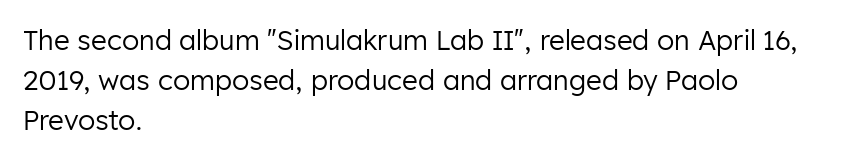
The paragraph shown leans on its left margin. Has an underline been added? It has not. The font's upright variant was chosen for this text. The cut favours lightness, reaching ordinary text weight at its darkest.
